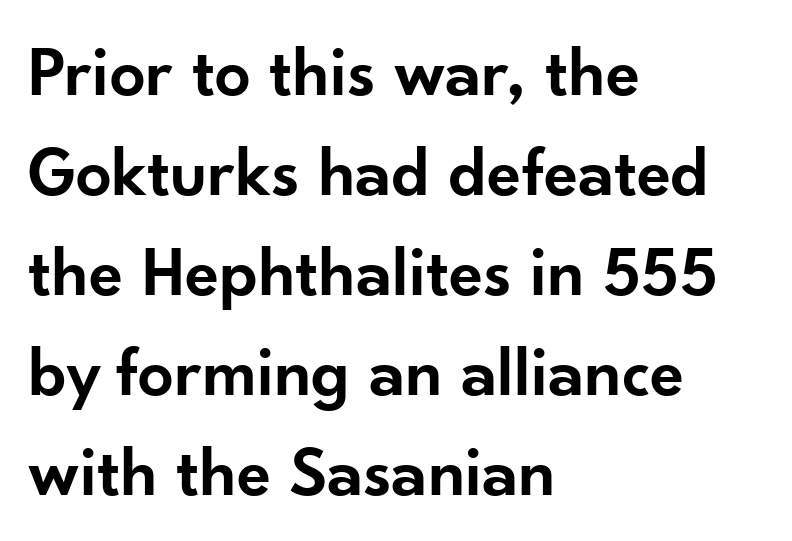
The image shows 71 px semibold sans-serif type, upright; set left-aligned, normal line spacing (1.41x), normal letter spacing, not underlined; low stroke contrast and a small x-height.
